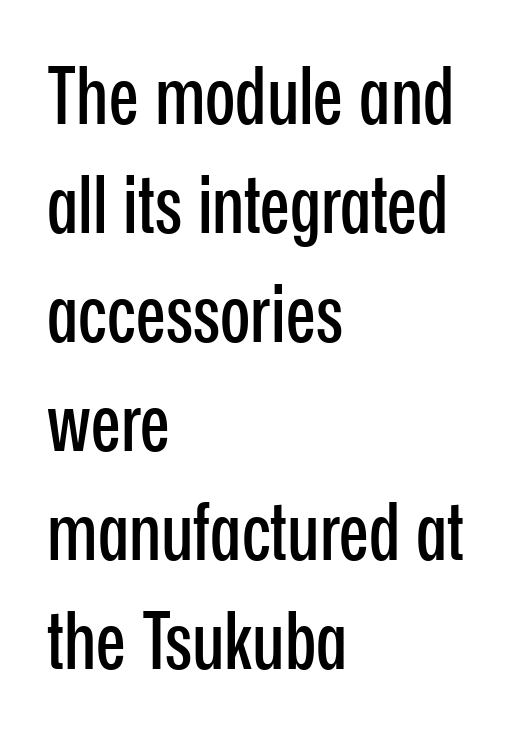
Q: Is the text italic (slanted)? A: No, it is upright.
Q: Is the typeface a serif or a sans-serif typeface? A: Sans-serif.
Q: Is the text underlined? A: No.
Q: How is the paragraph aligned? A: Left-aligned.
Q: Is the spacing between letters normal or unusually wide? A: Normal.
Q: Is the spacing between lines tight, normal or loose? A: Normal.
Q: Width (condensed, normal, or wide)? A: Condensed.
Q: Stroke contrast? A: Low.
Q: x-height? A: Medium.
Q: Monospaced? A: No.
